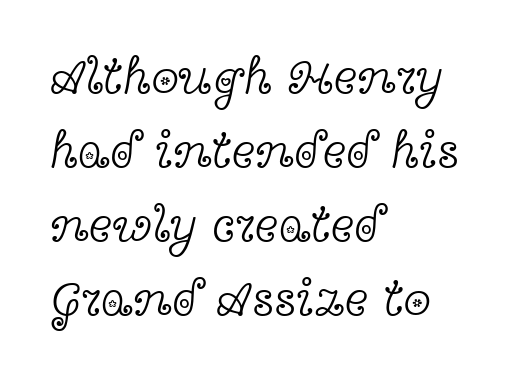
The image shows 50 px light, wide serif type, upright; set left-aligned, normal line spacing (1.48x), normal letter spacing, not underlined; a medium x-height.
